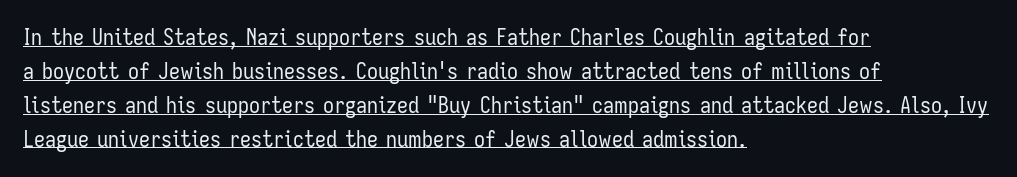
The image shows 22 px text type, upright; set left-aligned, normal line spacing (1.54x), normal letter spacing, underlined.
